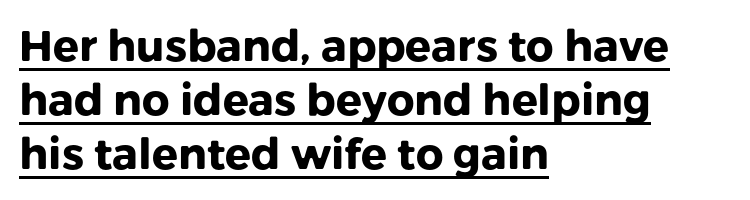
Tall strokes in this sample are plumb rather than angled. These lines sit exactly where default settings would place them. No feet cap the strokes, marking this as sans-serif type. In designer terms, the underline attribute is active on this setting. Its strokes are broad and dark, the hallmark of bold type. The horizontal fit of the characters is conventional and even.
